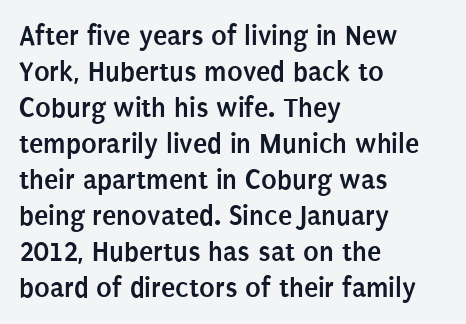
{"serif": "no", "italic": "no", "bold": "yes", "weight": "semibold", "width": "condensed", "stroke_contrast": "low", "x_height": "large", "monospaced": "no", "underline": "no", "align": "left", "line_spacing_ratio": 1.24, "letter_spacing": "normal", "letter_spacing_em": 0.0, "glyph_px": 29}
